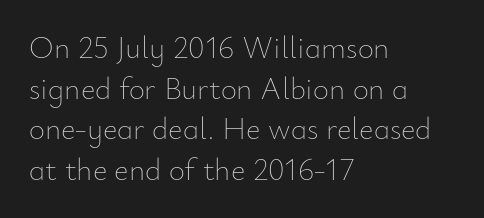
The image shows 31 px thin type, upright; set left-aligned, normal line spacing (1.31x), normal letter spacing, not underlined; low stroke contrast and a small x-height.
